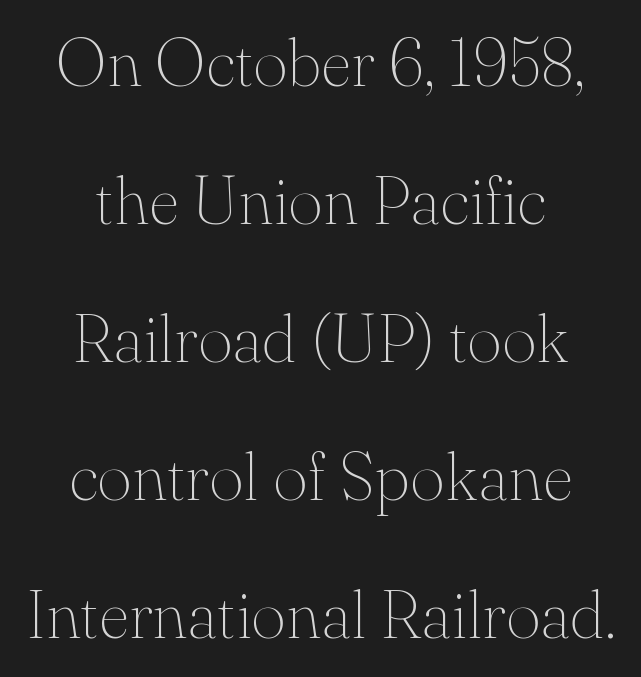
Lines of text with bare space underneath. Visually the block forms a symmetrical silhouette, jagged on both flanks. Tracking here is standard; glyphs follow each other at the usual distance. Ascenders rise straight up at ninety degrees.
